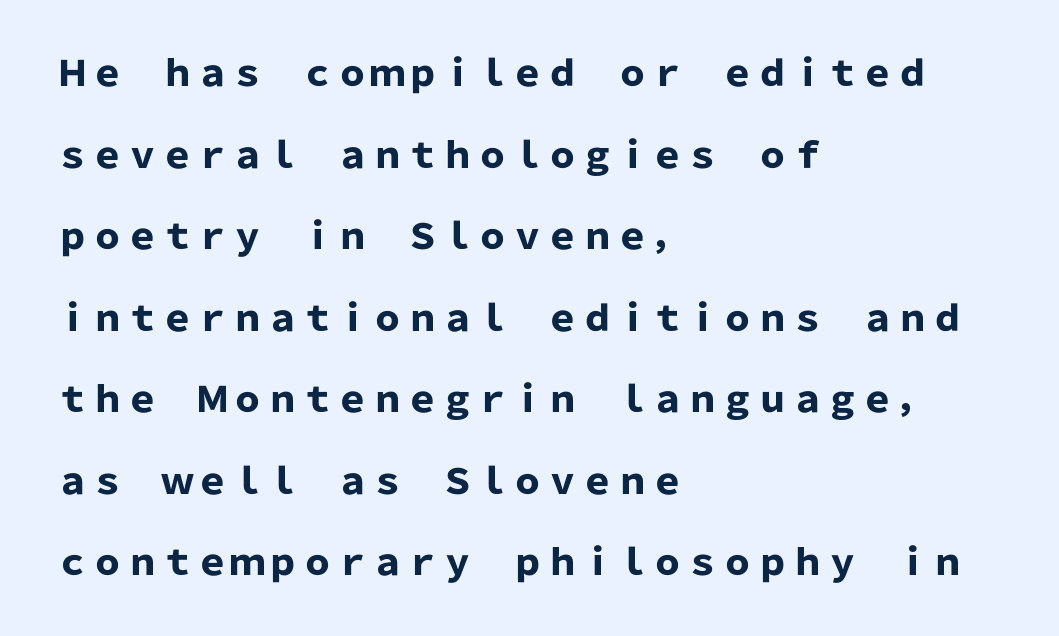
The image shows 35 px heavy sans-serif type, upright; set left-aligned, loose line spacing (2.33x), normal letter spacing, not underlined; low stroke contrast and a medium x-height.
